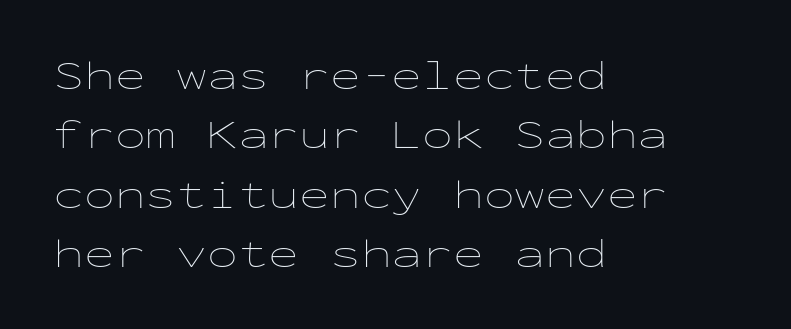
The image shows 41 px thin, wide type, upright, monospaced; set left-aligned, normal line spacing (1.45x), normal letter spacing, not underlined; low stroke contrast and a medium x-height.
